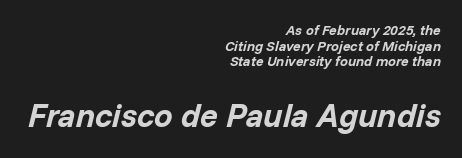
Q: Is the text bold? A: Yes.
Q: Is the text italic (slanted)? A: Yes, it leans right by about 14 degrees.
Q: Is the text underlined? A: No.
Q: How is the paragraph aligned? A: Right-aligned.
Q: Is the spacing between letters normal or unusually wide? A: Normal.
Q: Is the spacing between lines tight, normal or loose? A: Tight.
Q: Which block of text is set in a larger size, the first (top) or the second (bottom)? A: The second (bottom) one.
Q: Width (condensed, normal, or wide)? A: Normal.
Q: Stroke contrast? A: Low.
Q: x-height? A: Medium.
Q: Monospaced? A: No.
